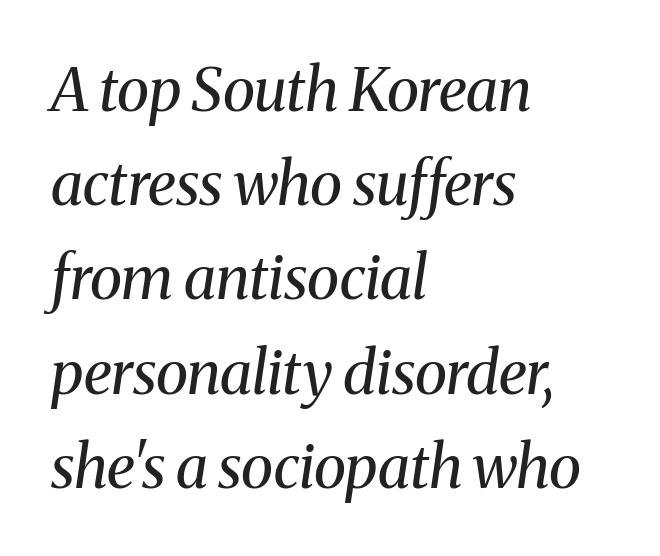
The image shows 60 px regular-weight serif type, italic (leaning right); set left-aligned, normal line spacing (1.57x), normal letter spacing, not underlined; medium stroke contrast and a medium x-height.
